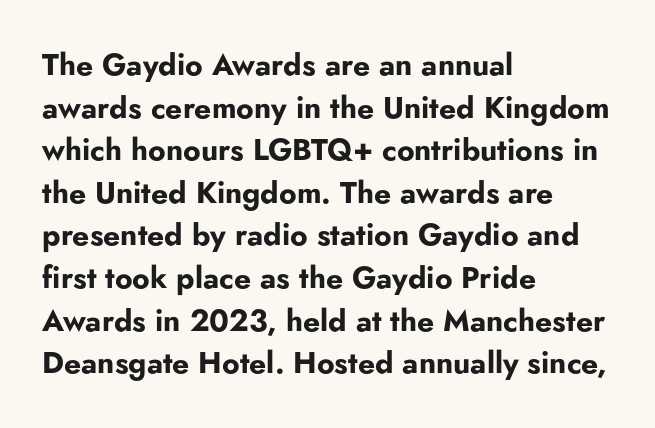
Q: Is the text bold? A: Yes.
Q: Is the text italic (slanted)? A: No, it is upright.
Q: Is the typeface a serif or a sans-serif typeface? A: Sans-serif.
Q: Is the text underlined? A: No.
Q: How is the paragraph aligned? A: Left-aligned.
Q: Is the spacing between letters normal or unusually wide? A: Normal.
Q: Is the spacing between lines tight, normal or loose? A: Normal.
Q: Width (condensed, normal, or wide)? A: Normal.
Q: Stroke contrast? A: Low.
Q: x-height? A: Small.
Q: Monospaced? A: No.
